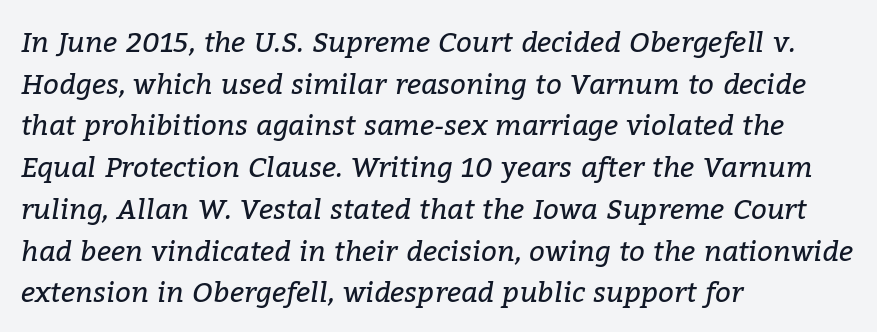
One-word summary of the alignment: left. The passage shown is not underscored anywhere. Is this a fixed-width face? No — the glyphs have proportional, varying widths. Nothing heavy about these letters — not bold at all.
